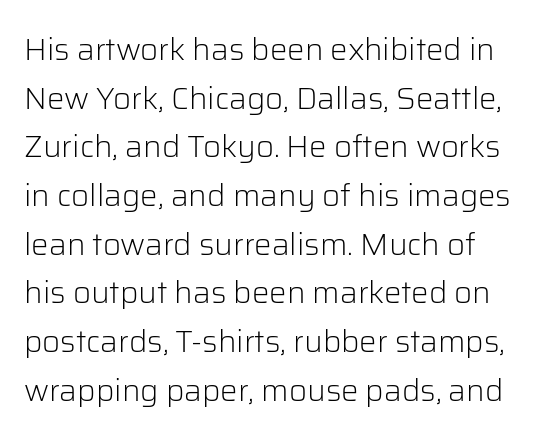
Q: Is the text bold? A: No.
Q: Is the text italic (slanted)? A: No, it is upright.
Q: Is the typeface a serif or a sans-serif typeface? A: Sans-serif.
Q: Is the text underlined? A: No.
Q: Is the spacing between letters normal or unusually wide? A: Normal.
Q: Is the spacing between lines tight, normal or loose? A: Normal.
Q: Width (condensed, normal, or wide)? A: Normal.
Q: Stroke contrast? A: Low.
Q: x-height? A: Medium.
Q: Monospaced? A: No.
